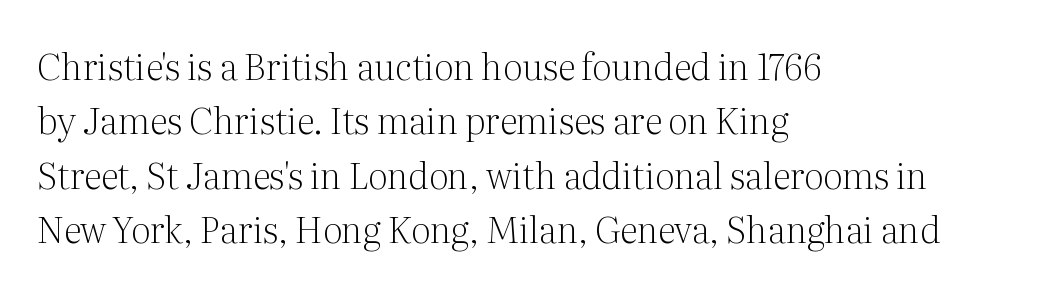
The image shows 36 px light serif type, upright; set left-aligned, normal line spacing (1.51x), normal letter spacing, not underlined; medium stroke contrast and a medium x-height.
